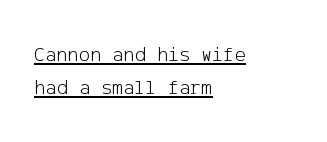
The image shows 21 px text type, upright; set left-aligned, normal line spacing (1.58x), normal letter spacing, underlined.
